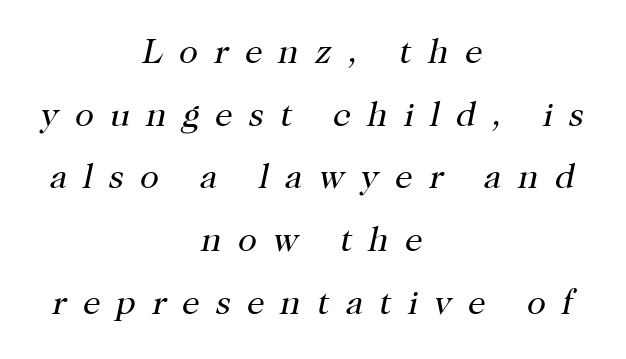
Q: Is the text bold? A: No.
Q: Is the text italic (slanted)? A: Yes, it leans right by about 12 degrees.
Q: Is the typeface a serif or a sans-serif typeface? A: Serif.
Q: Is the text underlined? A: No.
Q: How is the paragraph aligned? A: Centered.
Q: Is the spacing between letters normal or unusually wide? A: Unusually wide.
Q: Width (condensed, normal, or wide)? A: Normal.
Q: Stroke contrast? A: High.
Q: x-height? A: Medium.
Q: Monospaced? A: No.
